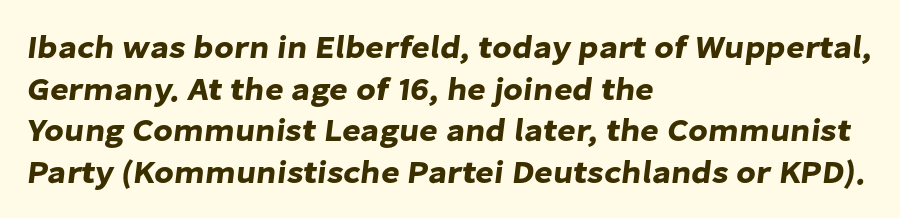
{"serif": "no", "width": "normal", "stroke_contrast": "low", "x_height": "medium", "monospaced": "no", "underline": "no", "align": "left", "line_spacing": "normal", "line_spacing_ratio": 1.3, "letter_spacing": "normal", "letter_spacing_em": 0.0, "glyph_px": 32}
